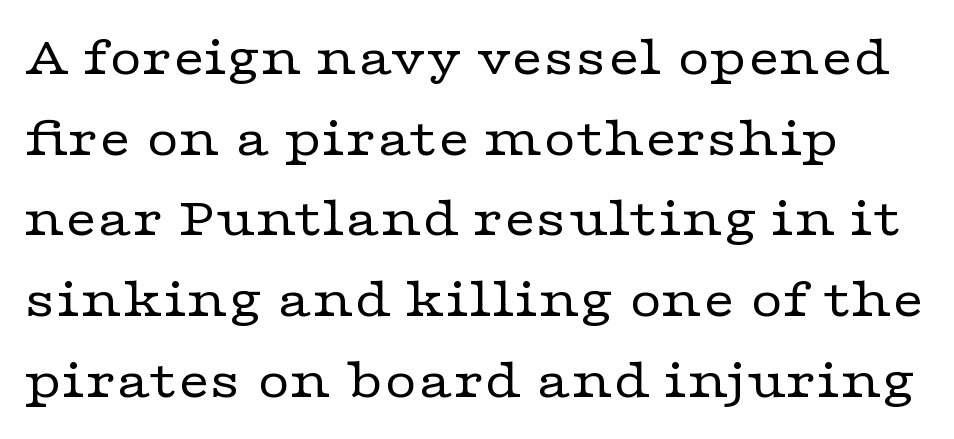
The image shows 56 px regular-weight, wide serif type, upright; set normal line spacing (1.44x), normal letter spacing, not underlined; low stroke contrast and a medium x-height.
